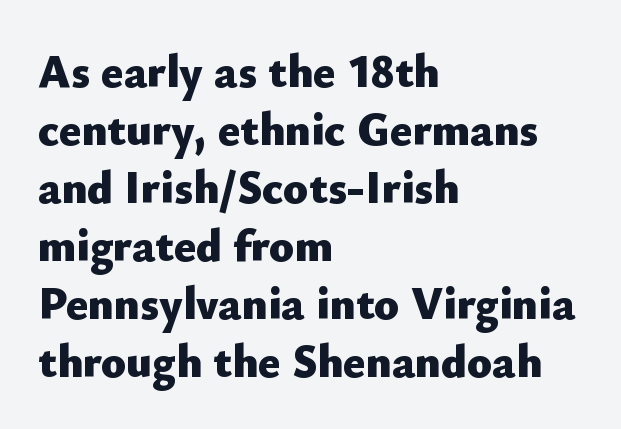
The image shows 46 px heavy sans-serif type, upright; set left-aligned, normal line spacing (1.26x), normal letter spacing, not underlined; low stroke contrast and a small x-height.
